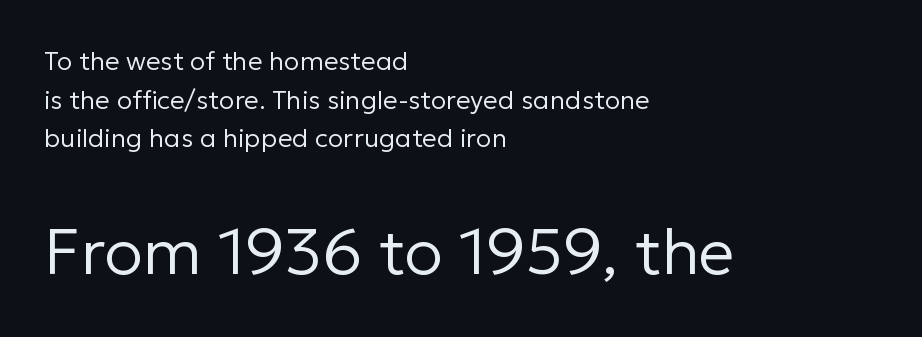
{"serif": "no", "italic": "no", "bold": "no", "weight": "regular", "width": "normal", "stroke_contrast": "low", "x_height": "medium", "monospaced": "no", "underline": "no", "align": "left", "line_spacing": "normal", "line_spacing_ratio": 1.49, "letter_spacing": "normal", "letter_spacing_em": 0.0, "larger_block": "second", "size_ratio": 2.46, "glyph_px": 64}
